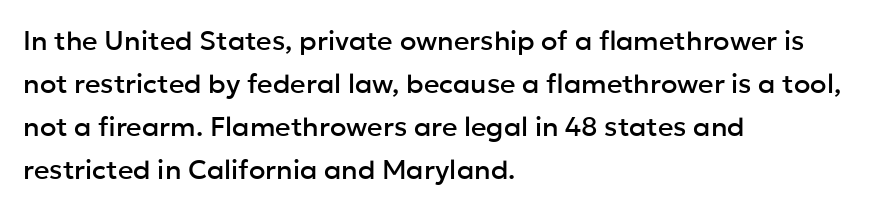
Notice how descenders clear the ascenders below comfortably — that's standard leading. Rendered with straight, roman letterforms. These lines keep a tight, regular rhythm from letter to letter. Only glyphs here, with clear space below each row. Line beginnings align vertically; line endings do not.
